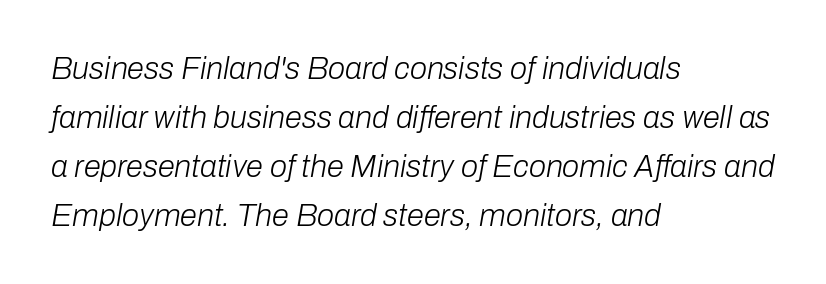
Q: Is the text bold? A: No.
Q: Is the text italic (slanted)? A: Yes, it leans right by about 10 degrees.
Q: Is the text underlined? A: No.
Q: How is the paragraph aligned? A: Left-aligned.
Q: Is the spacing between letters normal or unusually wide? A: Normal.
Q: Is the spacing between lines tight, normal or loose? A: Normal.
Q: Width (condensed, normal, or wide)? A: Normal.
Q: Stroke contrast? A: Low.
Q: x-height? A: Medium.
Q: Monospaced? A: No.
